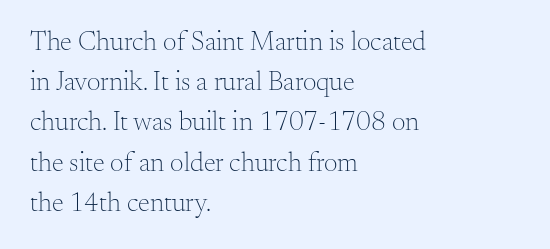
Q: Is the text bold? A: No.
Q: Is the text italic (slanted)? A: No, it is upright.
Q: Is the text underlined? A: No.
Q: How is the paragraph aligned? A: Left-aligned.
Q: Is the spacing between letters normal or unusually wide? A: Normal.
Q: Is the spacing between lines tight, normal or loose? A: Normal.
